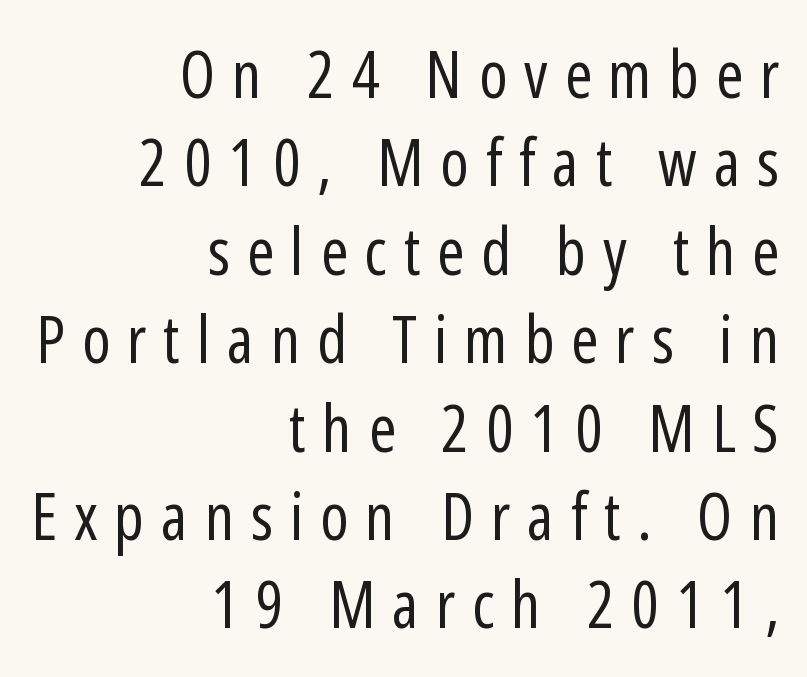
Q: Is the text bold? A: No.
Q: Is the text italic (slanted)? A: No, it is upright.
Q: Is the typeface a serif or a sans-serif typeface? A: Sans-serif.
Q: Is the text underlined? A: No.
Q: How is the paragraph aligned? A: Right-aligned.
Q: Is the spacing between letters normal or unusually wide? A: Unusually wide.
Q: Is the spacing between lines tight, normal or loose? A: Normal.
Q: Width (condensed, normal, or wide)? A: Condensed.
Q: Stroke contrast? A: Low.
Q: x-height? A: Medium.
Q: Monospaced? A: No.
